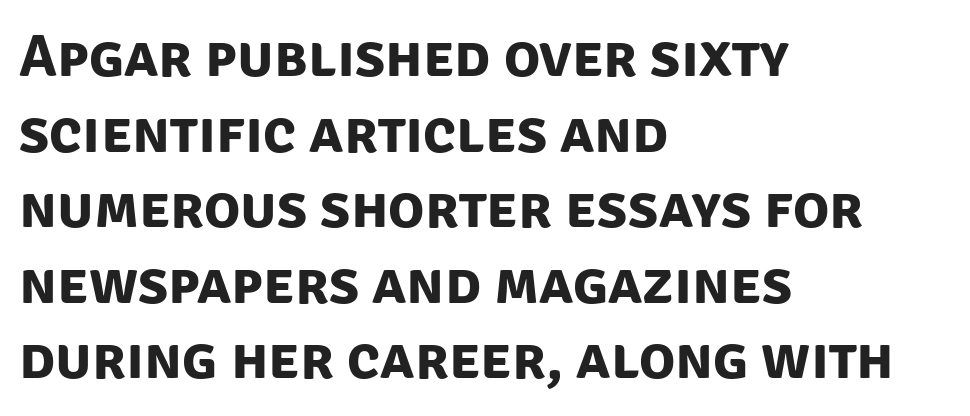
Q: Is the text bold? A: Yes.
Q: Is the typeface a serif or a sans-serif typeface? A: Sans-serif.
Q: Is the text underlined? A: No.
Q: How is the paragraph aligned? A: Left-aligned.
Q: Is the spacing between letters normal or unusually wide? A: Normal.
Q: Is the spacing between lines tight, normal or loose? A: Normal.
Q: Width (condensed, normal, or wide)? A: Normal.
Q: Stroke contrast? A: Low.
Q: x-height? A: Large.
Q: Monospaced? A: No.
